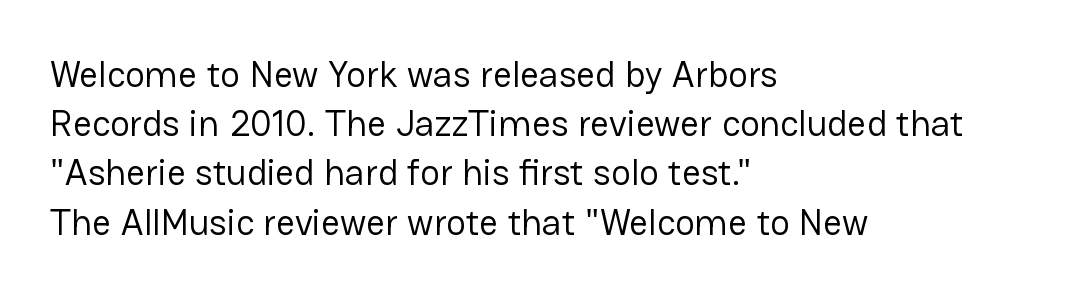
{"serif": "no", "italic": "no", "bold": "no", "weight": "regular", "width": "normal", "stroke_contrast": "low", "x_height": "medium", "monospaced": "no", "underline": "no", "align": "left", "line_spacing": "normal", "line_spacing_ratio": 1.33, "letter_spacing": "normal", "letter_spacing_em": 0.0, "glyph_px": 37}
